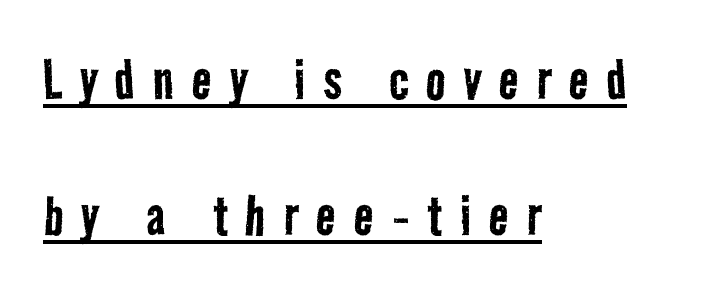
The letters advance in unequal steps, a hallmark of proportional type. Horizontal bands of white between lines are thick stripes. The sample's only ornament is a line tracing under the words. Are there feet on the stems? There aren't — it's a sans. You could only call the tracking loose — the letters float apart.
